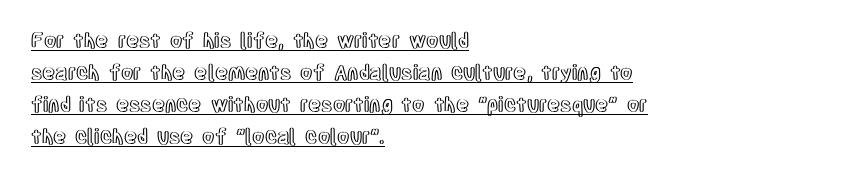
The string is rendered with underlining switched on. Tracking here is standard; glyphs follow each other at the usual distance. Which margin do the lines hug? The left one — the right edge is uneven. The block of text has a typical density, with ordinary space between rows. When letters stand straight like this, we call the style roman or upright.
